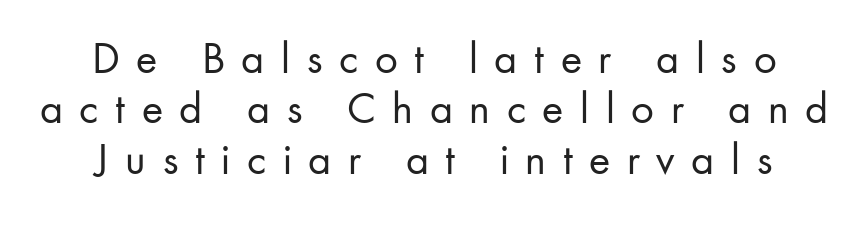
The image shows 45 px regular-weight sans-serif type, upright; set tight line spacing (1.12x), unusually wide letter spacing (+0.37 em), not underlined; low stroke contrast and a small x-height.
